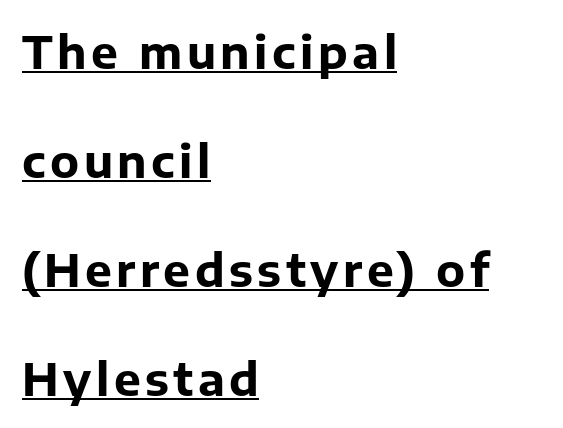
Q: Is the text bold? A: Yes.
Q: Is the text italic (slanted)? A: No, it is upright.
Q: Is the typeface a serif or a sans-serif typeface? A: Sans-serif.
Q: Is the text underlined? A: Yes.
Q: How is the paragraph aligned? A: Left-aligned.
Q: Is the spacing between lines tight, normal or loose? A: Loose.
Q: Width (condensed, normal, or wide)? A: Normal.
Q: Stroke contrast? A: Low.
Q: x-height? A: Medium.
Q: Monospaced? A: No.
